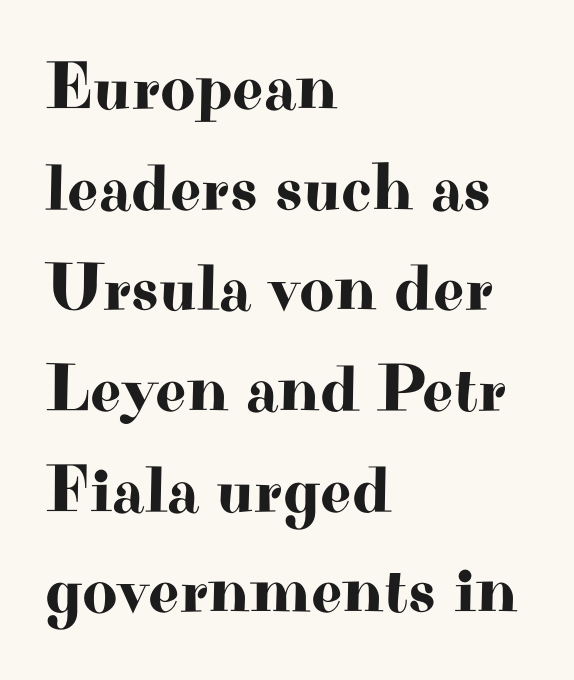
{"serif": "yes", "italic": "no", "width": "wide", "stroke_contrast": "high", "x_height": "small", "monospaced": "no", "underline": "no", "align": "left", "line_spacing": "normal", "line_spacing_ratio": 1.48, "letter_spacing": "normal", "letter_spacing_em": 0.0, "glyph_px": 68}
